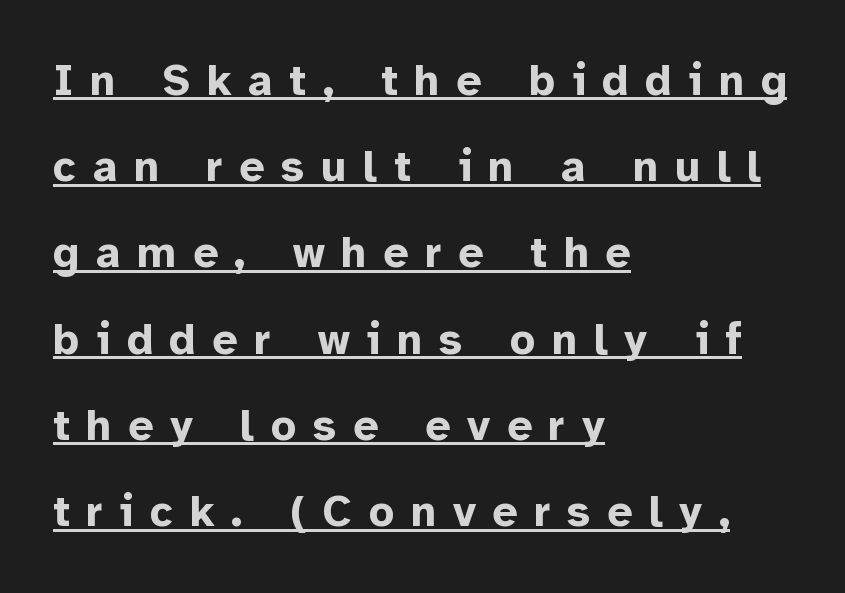
The image shows 44 px bold sans-serif type, upright; set left-aligned, loose line spacing (1.96x), unusually wide letter spacing (+0.38 em), underlined; low stroke contrast and a medium x-height.
